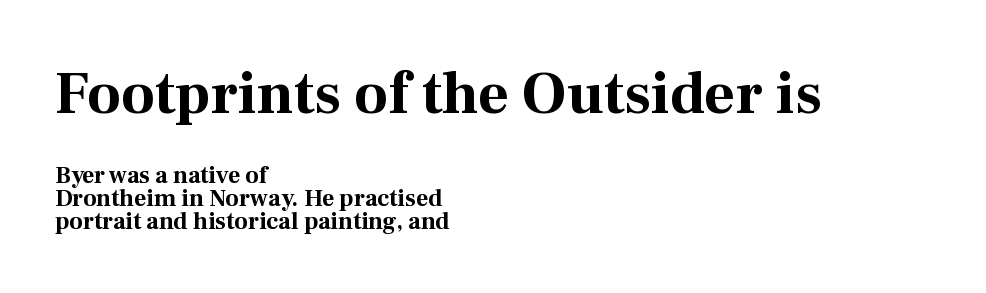
{"serif": "yes", "italic": "no", "bold": "yes", "weight": "bold", "width": "normal", "stroke_contrast": "medium", "x_height": "medium", "monospaced": "no", "underline": "no", "align": "left", "line_spacing": "tight", "line_spacing_ratio": 0.95, "letter_spacing": "normal", "letter_spacing_em": 0.0, "larger_block": "first", "size_ratio": 2.5, "glyph_px": 60}
